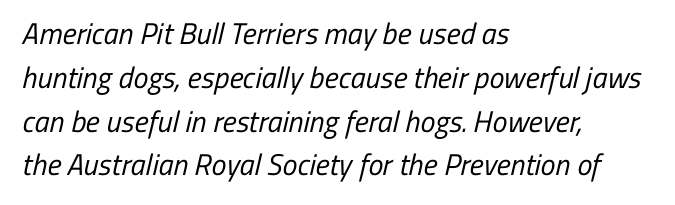
Lines of text with bare space underneath. Is the letter spacing exaggerated? No — it looks like the ordinary default. Classification — sans serif. Leading: standard. The rendering anchors every line to the left-hand side. The letterforms sit at book weight or below.
